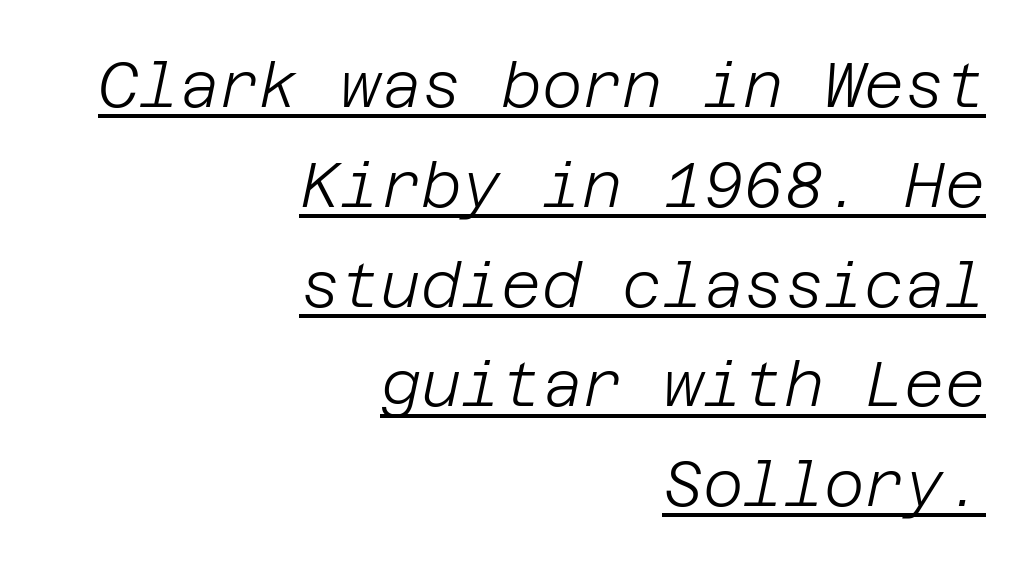
Q: Is the text bold? A: No.
Q: Is the text italic (slanted)? A: Yes, it leans right by about 12 degrees.
Q: Is the text underlined? A: Yes.
Q: How is the paragraph aligned? A: Right-aligned.
Q: Is the spacing between letters normal or unusually wide? A: Normal.
Q: Is the spacing between lines tight, normal or loose? A: Normal.
Q: Width (condensed, normal, or wide)? A: Normal.
Q: Stroke contrast? A: Low.
Q: x-height? A: Large.
